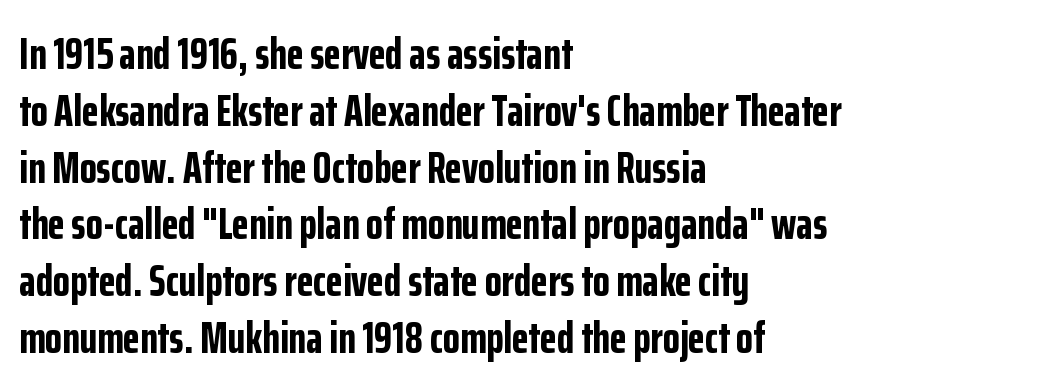
{"serif": "no", "italic": "no", "bold": "yes", "weight": "bold", "width": "condensed", "stroke_contrast": "low", "x_height": "medium", "monospaced": "no", "underline": "no", "align": "left", "line_spacing": "normal", "line_spacing_ratio": 1.29, "letter_spacing": "normal", "letter_spacing_em": 0.0, "glyph_px": 44}
